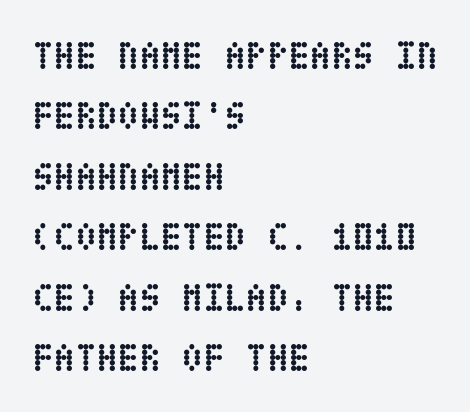
Q: Is the text bold? A: Yes.
Q: Is the text italic (slanted)? A: No, it is upright.
Q: Is the text underlined? A: No.
Q: How is the paragraph aligned? A: Left-aligned.
Q: Is the spacing between letters normal or unusually wide? A: Normal.
Q: Is the spacing between lines tight, normal or loose? A: Normal.
Q: Width (condensed, normal, or wide)? A: Condensed.
Q: Stroke contrast? A: Low.
Q: x-height? A: Large.
